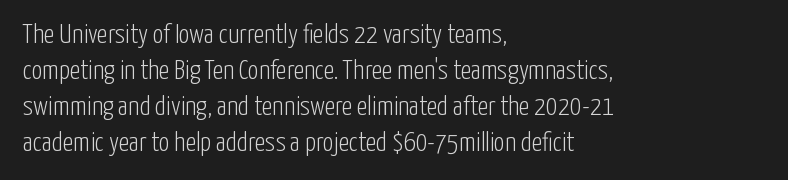
A clean baseline with only descenders dipping below it. The letters stand upright; this is a roman face. The letterforms sit shoulder to shoulder at normal distance. The compositor pushed each line to the left boundary.
